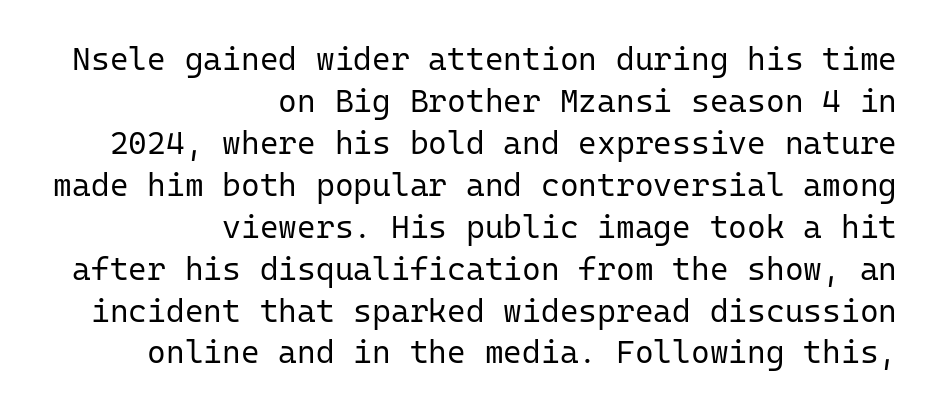
{"serif": "no", "italic": "no", "bold": "no", "weight": "regular", "width": "normal", "stroke_contrast": "low", "x_height": "medium", "monospaced": "yes", "underline": "no", "align": "right", "line_spacing": "normal", "line_spacing_ratio": 1.31, "letter_spacing": "normal", "letter_spacing_em": 0.0, "glyph_px": 32}
